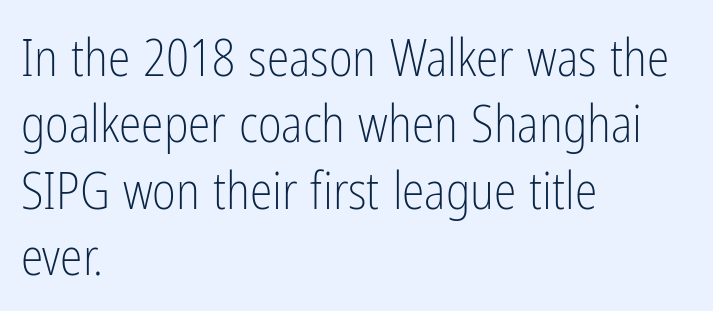
Nothing heavy about these letters — not bold at all. Honestly, the row spacing looks completely unremarkable. The rag falls on the right side of this text block. Is this a fixed-width face? No — the glyphs have proportional, varying widths. The specimen reads as upright at a glance. The passage shown is not underscored anywhere.
